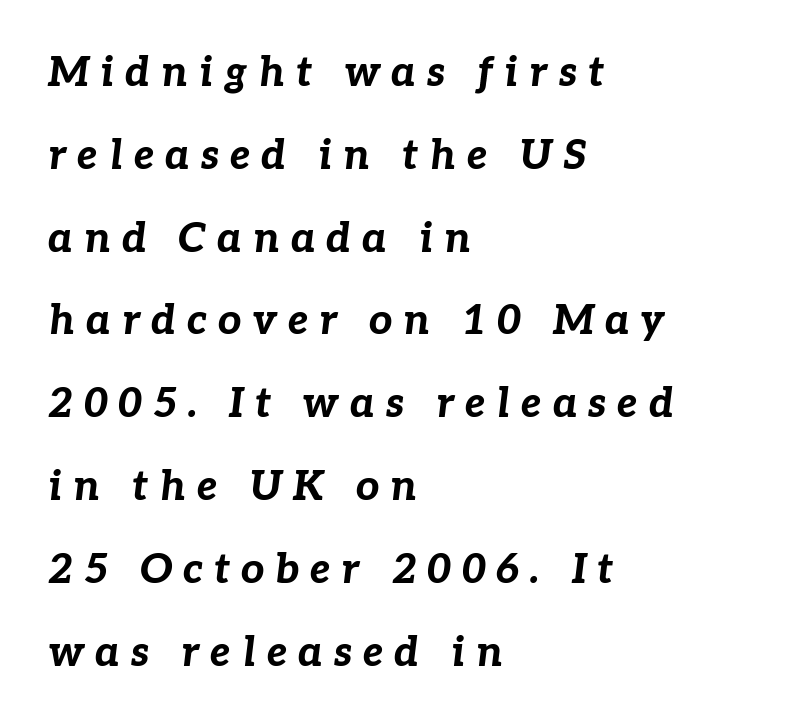
{"italic": "yes", "lean": "right", "slant_degrees": 7, "bold": "yes", "weight": "bold", "width": "normal", "stroke_contrast": "low", "x_height": "medium", "monospaced": "no", "underline": "no", "align": "left", "line_spacing": "loose", "line_spacing_ratio": 2.02, "letter_spacing": "wide", "letter_spacing_em": 0.27, "glyph_px": 41}
